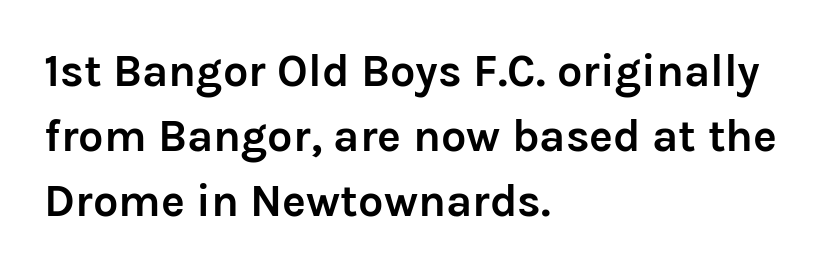
Q: Is the text bold? A: Yes.
Q: Is the text italic (slanted)? A: No, it is upright.
Q: Is the typeface a serif or a sans-serif typeface? A: Sans-serif.
Q: Is the text underlined? A: No.
Q: How is the paragraph aligned? A: Left-aligned.
Q: Is the spacing between letters normal or unusually wide? A: Normal.
Q: Is the spacing between lines tight, normal or loose? A: Normal.
Q: Width (condensed, normal, or wide)? A: Normal.
Q: Stroke contrast? A: Low.
Q: x-height? A: Medium.
Q: Monospaced? A: No.
